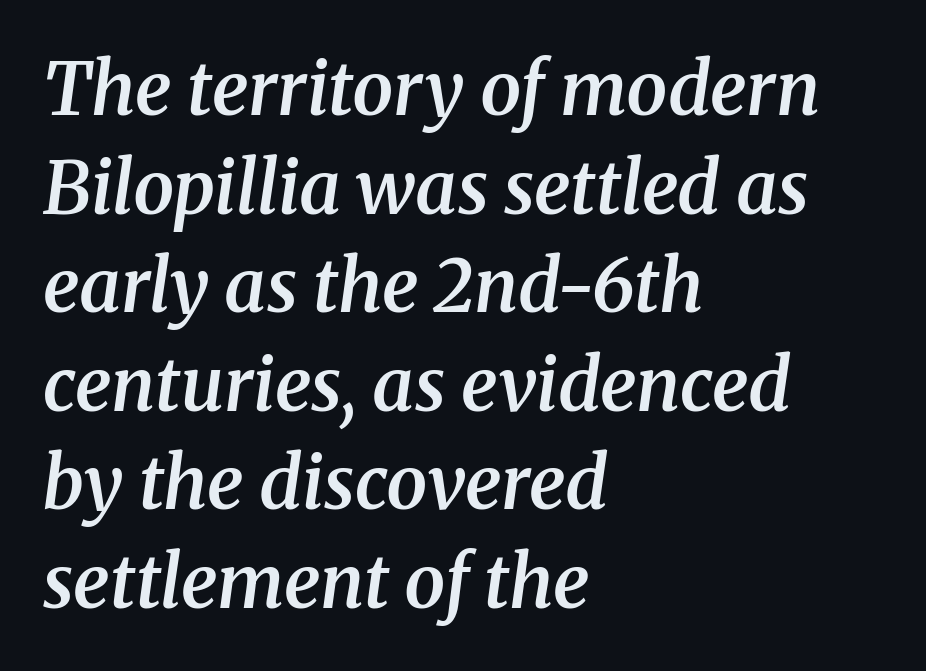
Q: Is the text bold? A: Semi-bold.
Q: Is the text italic (slanted)? A: Yes, it leans right by about 8 degrees.
Q: Is the typeface a serif or a sans-serif typeface? A: Serif.
Q: Is the text underlined? A: No.
Q: How is the paragraph aligned? A: Left-aligned.
Q: Is the spacing between letters normal or unusually wide? A: Normal.
Q: Is the spacing between lines tight, normal or loose? A: Normal.
Q: Width (condensed, normal, or wide)? A: Normal.
Q: Stroke contrast? A: Medium.
Q: x-height? A: Medium.
Q: Monospaced? A: No.
